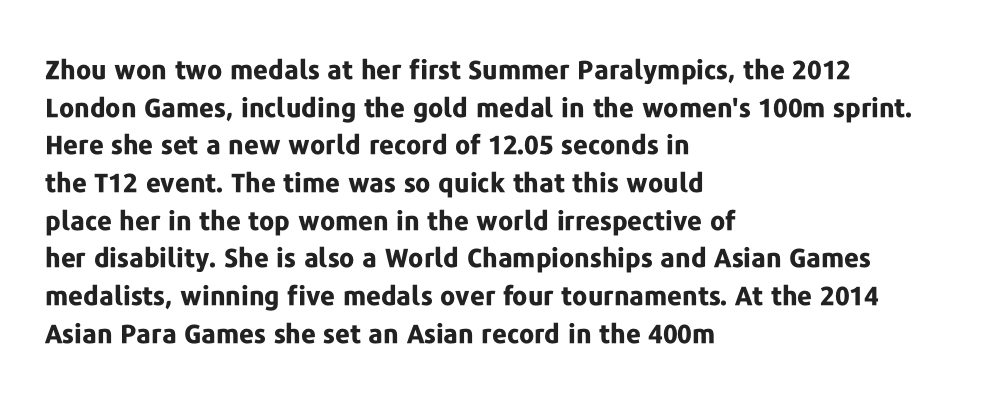
Q: Is the text bold? A: Yes.
Q: Is the text italic (slanted)? A: No, it is upright.
Q: Is the text underlined? A: No.
Q: How is the paragraph aligned? A: Left-aligned.
Q: Is the spacing between letters normal or unusually wide? A: Normal.
Q: Is the spacing between lines tight, normal or loose? A: Normal.
